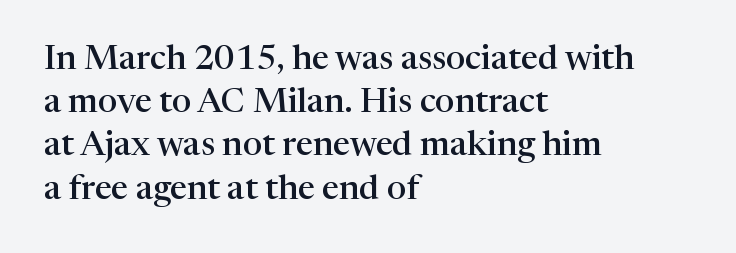
You could call the tracking neutral — neither tight nor loose. The ragged edge is on the right, which tells us the setting is flush left. The passage shown is typed in a proportional face where columns would drift. Type style note: has serifs. If you measured baseline to baseline, you'd find a middling distance.
